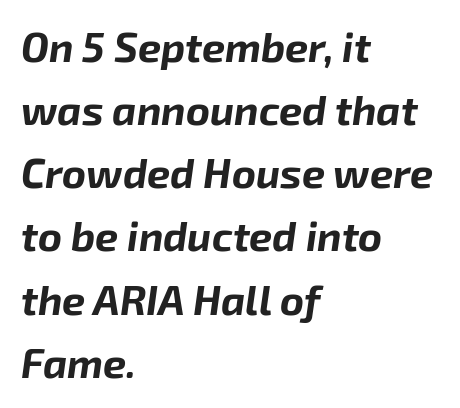
The image shows 41 px bold type, italic (leaning right); set left-aligned, normal line spacing (1.54x), normal letter spacing, not underlined; low stroke contrast and a medium x-height.
